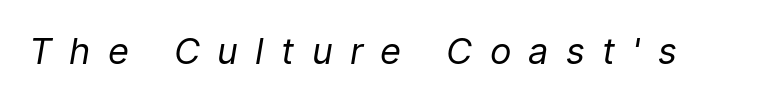
A typesetter would call this proportional, since set widths differ per character. The line texture is sparse and dotted thanks to wide tracking. These lines were composed using italics. Each row of text sits above clean, open space. The cut favours lightness, reaching ordinary text weight at its darkest.
